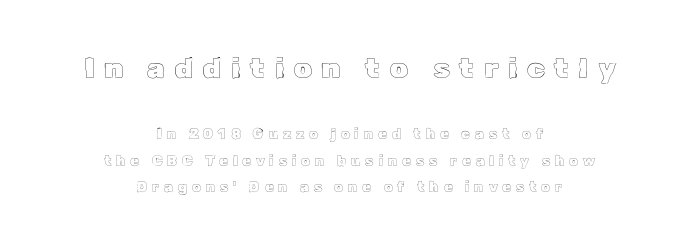
Q: Is the text italic (slanted)? A: No, it is upright.
Q: Is the text underlined? A: No.
Q: How is the paragraph aligned? A: Centered.
Q: Is the spacing between letters normal or unusually wide? A: Unusually wide.
Q: Which block of text is set in a larger size, the first (top) or the second (bottom)? A: The first (top) one.
Q: Width (condensed, normal, or wide)? A: Normal.
Q: x-height? A: Medium.
Q: Monospaced? A: No.
